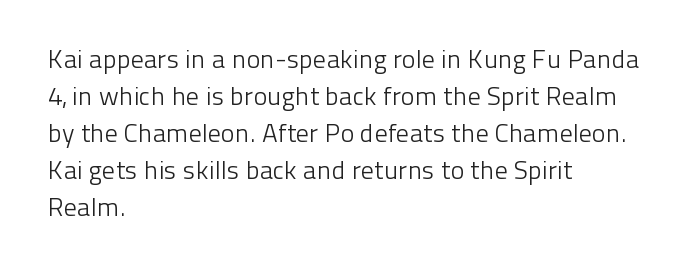
Rule under the text: the space is simply empty. The tracking reads as untouched default to a designer's eye. Compared with a typical body face, this is equally light or lighter still. A student would call this left alignment; a typographer would say flush left, rag right. The rows are spaced the way most documents space them.
